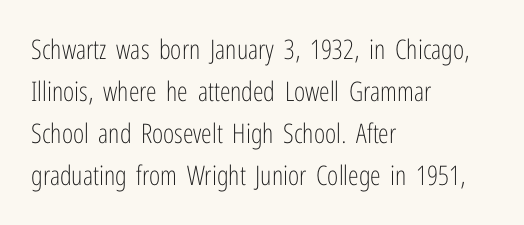
{"italic": "no", "bold": "no", "underline": "no", "align": "left", "line_spacing": "normal", "line_spacing_ratio": 1.56, "letter_spacing": "normal", "letter_spacing_em": 0.0, "glyph_px": 27}
